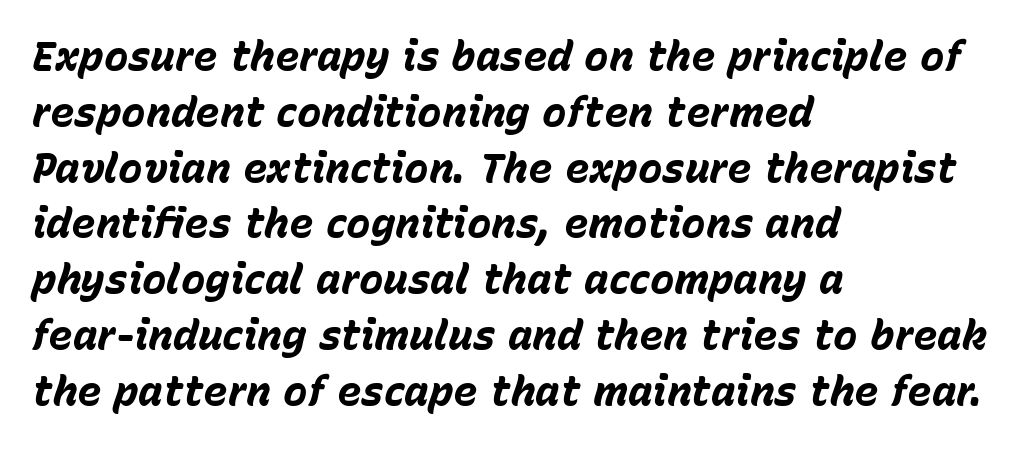
{"italic": "yes", "lean": "right", "slant_degrees": 15, "bold": "yes", "weight": "bold", "width": "normal", "stroke_contrast": "low", "x_height": "medium", "monospaced": "no", "underline": "no", "align": "left", "line_spacing": "normal", "line_spacing_ratio": 1.36, "letter_spacing": "normal", "letter_spacing_em": 0.0, "glyph_px": 41}
